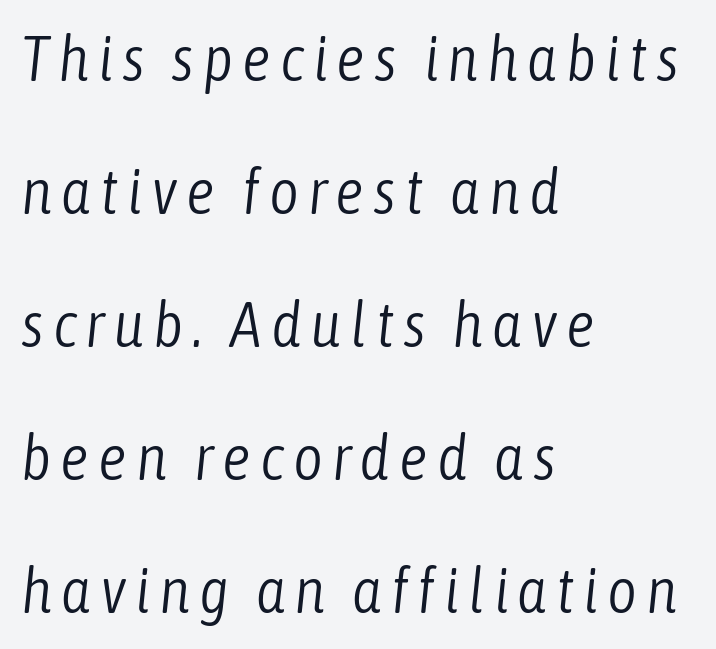
The image shows 64 px light, condensed type, italic (leaning right); set left-aligned, loose line spacing (2.08x), not underlined; low stroke contrast and a medium x-height.
